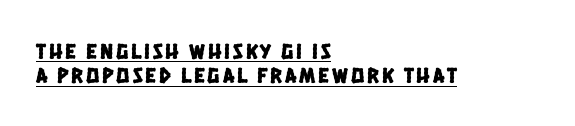
Q: Is the text underlined? A: Yes.
Q: How is the paragraph aligned? A: Left-aligned.
Q: Is the spacing between lines tight, normal or loose? A: Tight.
